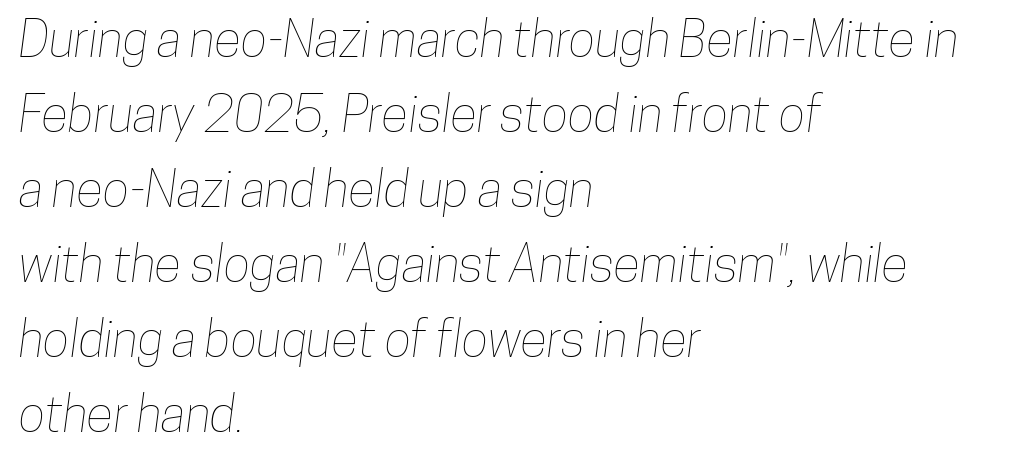
The image shows 50 px condensed type; set left-aligned, normal line spacing (1.5x), normal letter spacing, not underlined; low stroke contrast and a medium x-height.
